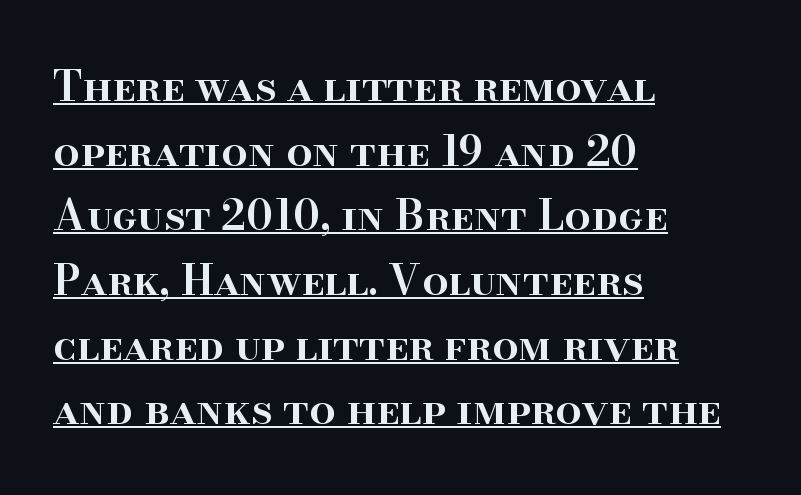
Q: Is the text bold? A: Semi-bold.
Q: Is the text italic (slanted)? A: No, it is upright.
Q: Is the typeface a serif or a sans-serif typeface? A: Serif.
Q: Is the text underlined? A: Yes.
Q: How is the paragraph aligned? A: Left-aligned.
Q: Is the spacing between letters normal or unusually wide? A: Normal.
Q: Is the spacing between lines tight, normal or loose? A: Normal.
Q: Width (condensed, normal, or wide)? A: Normal.
Q: Stroke contrast? A: High.
Q: x-height? A: Small.
Q: Monospaced? A: No.
